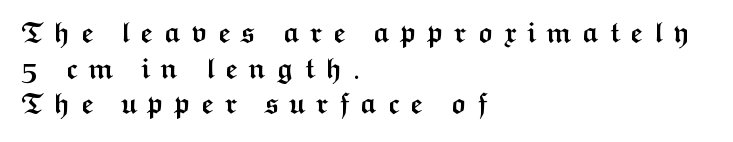
Q: Is the text bold? A: Yes.
Q: Is the text italic (slanted)? A: No, it is upright.
Q: Is the typeface a serif or a sans-serif typeface? A: Sans-serif.
Q: Is the text underlined? A: No.
Q: How is the paragraph aligned? A: Left-aligned.
Q: Is the spacing between letters normal or unusually wide? A: Unusually wide.
Q: Is the spacing between lines tight, normal or loose? A: Normal.
Q: Width (condensed, normal, or wide)? A: Wide.
Q: Stroke contrast? A: Medium.
Q: x-height? A: Medium.
Q: Monospaced? A: No.
